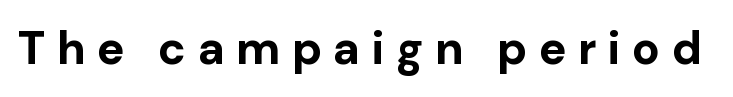
Q: Is the text bold? A: Yes.
Q: Is the text italic (slanted)? A: No, it is upright.
Q: Is the typeface a serif or a sans-serif typeface? A: Sans-serif.
Q: Is the text underlined? A: No.
Q: Is the spacing between letters normal or unusually wide? A: Unusually wide.
Q: Width (condensed, normal, or wide)? A: Normal.
Q: Stroke contrast? A: Low.
Q: x-height? A: Medium.
Q: Monospaced? A: No.
